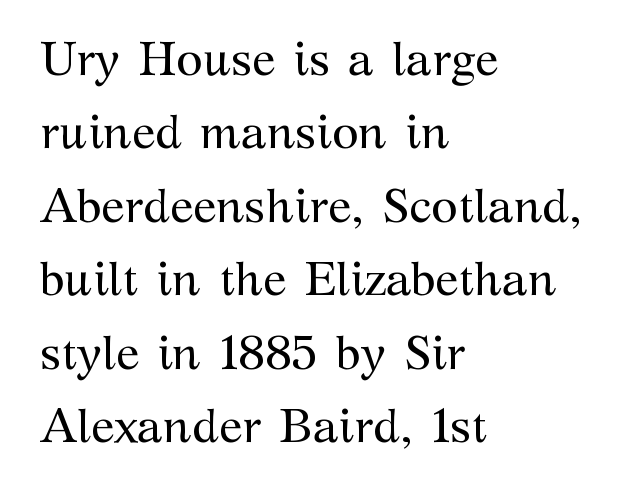
The image shows 48 px regular-weight serif type, upright; set left-aligned, normal line spacing (1.53x), normal letter spacing, not underlined; medium stroke contrast and a medium x-height.
